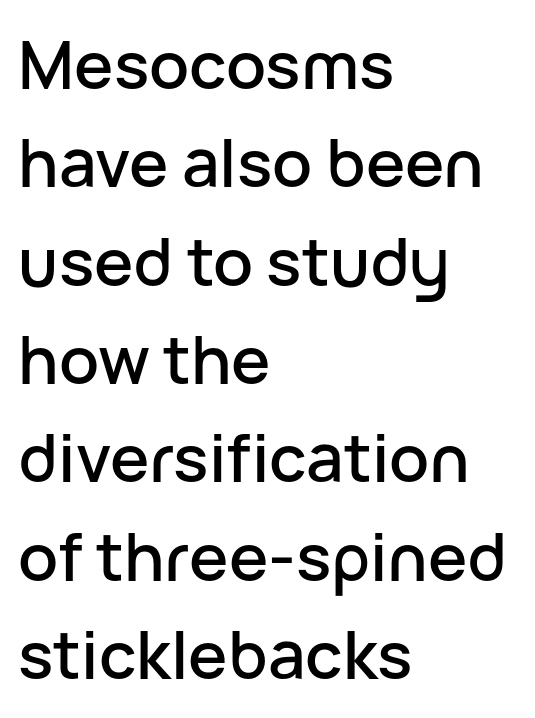
The image shows 66 px sans-serif type, upright; set left-aligned, normal line spacing (1.49x), normal letter spacing, not underlined; low stroke contrast and a medium x-height.
